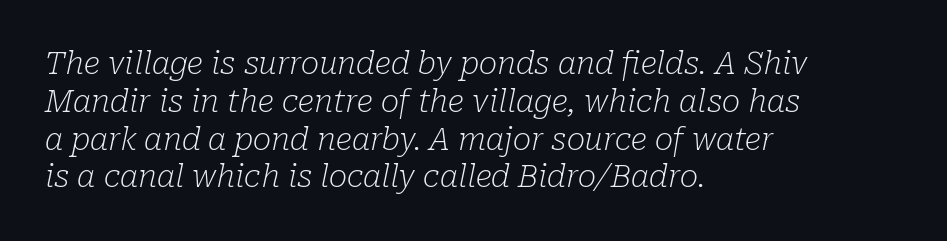
{"serif": "yes", "italic": "yes", "lean": "right", "slant_degrees": 10, "bold": "no", "weight": "light", "width": "normal", "stroke_contrast": "low", "x_height": "medium", "monospaced": "no", "underline": "no", "align": "left", "line_spacing_ratio": 1.22, "letter_spacing": "normal", "letter_spacing_em": 0.0, "glyph_px": 31}
